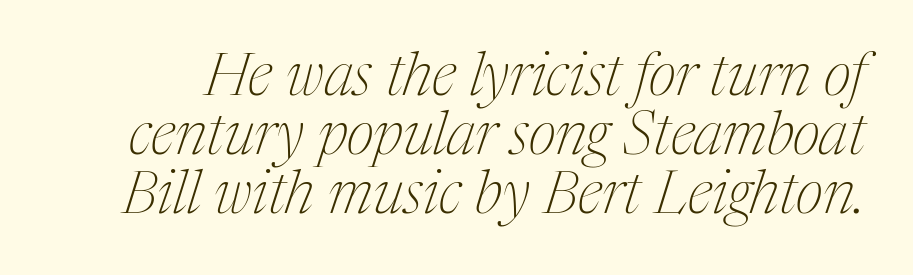
Q: Is the text bold? A: No.
Q: Is the text italic (slanted)? A: Yes, it leans right by about 17 degrees.
Q: Is the typeface a serif or a sans-serif typeface? A: Serif.
Q: Is the text underlined? A: No.
Q: Is the spacing between letters normal or unusually wide? A: Normal.
Q: Is the spacing between lines tight, normal or loose? A: Tight.
Q: Width (condensed, normal, or wide)? A: Condensed.
Q: Stroke contrast? A: Medium.
Q: x-height? A: Medium.
Q: Monospaced? A: No.
